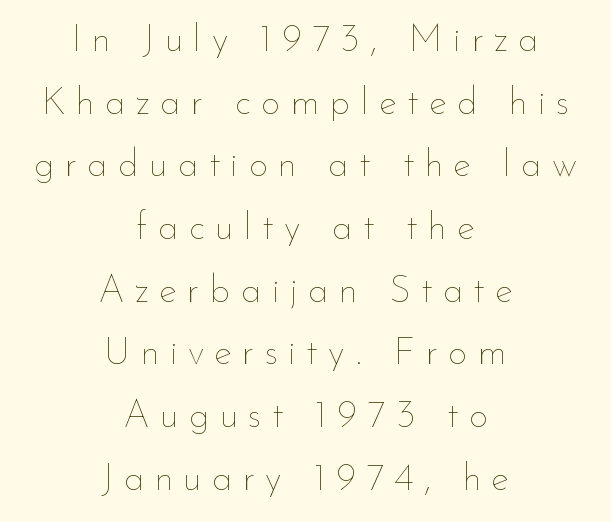
{"italic": "no", "bold": "no", "weight": "thin", "width": "normal", "stroke_contrast": "low", "x_height": "small", "monospaced": "no", "underline": "no", "align": "center", "line_spacing": "normal", "line_spacing_ratio": 1.65, "letter_spacing": "wide", "letter_spacing_em": 0.27, "glyph_px": 38}
